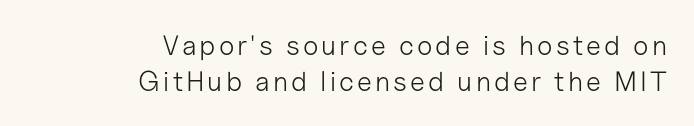
The image shows 28 px light sans-serif type, upright; set right-aligned, normal line spacing (1.29x), not underlined; low stroke contrast and a medium x-height.
